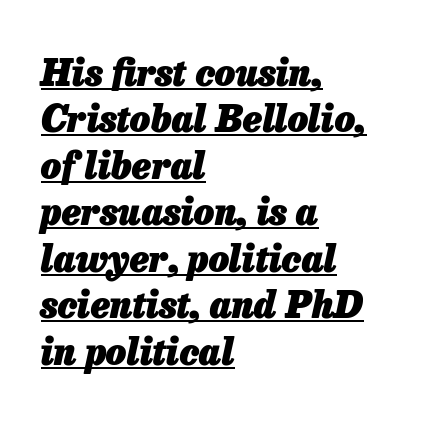
{"italic": "yes", "lean": "right", "slant_degrees": 13, "bold": "yes", "weight": "heavy", "width": "normal", "stroke_contrast": "low", "x_height": "medium", "monospaced": "no", "underline": "yes", "align": "left", "line_spacing": "normal", "line_spacing_ratio": 1.29, "letter_spacing": "normal", "letter_spacing_em": 0.0, "glyph_px": 36}
